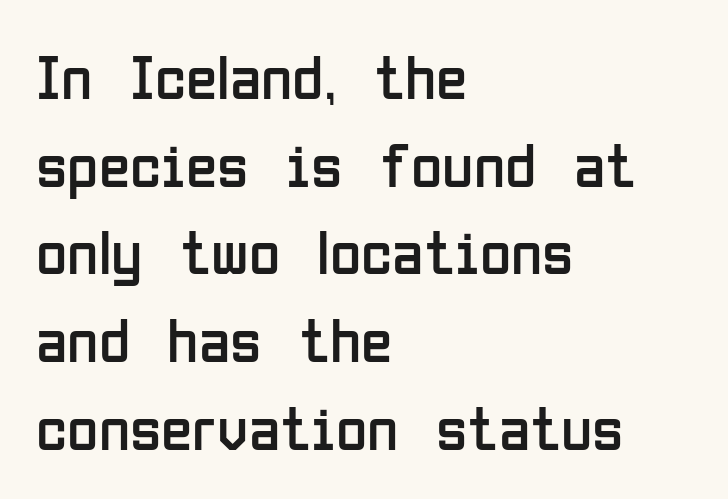
Q: Is the text bold? A: No.
Q: Is the text italic (slanted)? A: No, it is upright.
Q: Is the typeface a serif or a sans-serif typeface? A: Sans-serif.
Q: Is the text underlined? A: No.
Q: How is the paragraph aligned? A: Left-aligned.
Q: Is the spacing between letters normal or unusually wide? A: Normal.
Q: Is the spacing between lines tight, normal or loose? A: Normal.
Q: Width (condensed, normal, or wide)? A: Condensed.
Q: Stroke contrast? A: Low.
Q: x-height? A: Medium.
Q: Monospaced? A: No.
